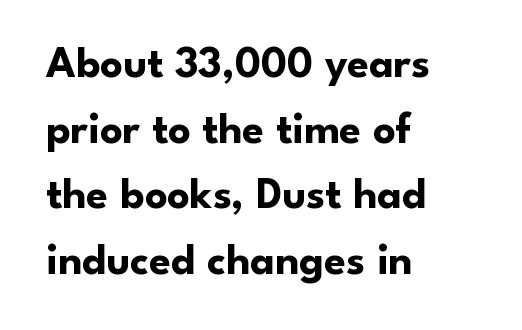
The image shows 44 px bold sans-serif type, upright; set left-aligned, normal line spacing (1.49x), normal letter spacing, not underlined; low stroke contrast and a small x-height.
